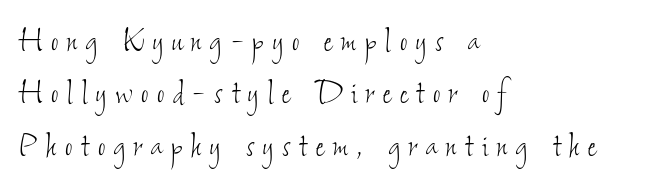
Q: Is the text bold? A: No.
Q: Is the text underlined? A: No.
Q: How is the paragraph aligned? A: Left-aligned.
Q: Is the spacing between letters normal or unusually wide? A: Unusually wide.
Q: Is the spacing between lines tight, normal or loose? A: Normal.
Q: Width (condensed, normal, or wide)? A: Condensed.
Q: Stroke contrast? A: Low.
Q: x-height? A: Small.
Q: Monospaced? A: No.
